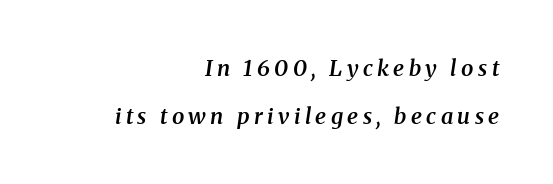
The image shows 22 px text type, italic (leaning right); set right-aligned, loose line spacing (2.17x), unusually wide letter spacing (+0.2 em), not underlined.
